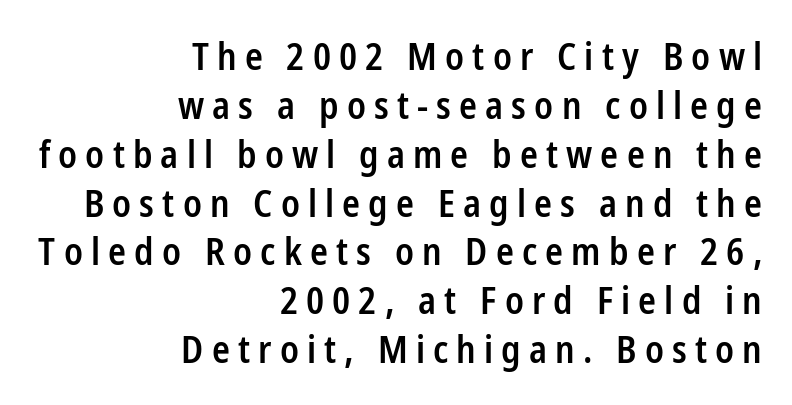
{"serif": "no", "italic": "no", "bold": "semi", "weight": "semibold", "width": "condensed", "stroke_contrast": "low", "x_height": "medium", "monospaced": "no", "underline": "no", "align": "right", "line_spacing": "normal", "line_spacing_ratio": 1.32, "letter_spacing": "wide", "letter_spacing_em": 0.22, "glyph_px": 37}
